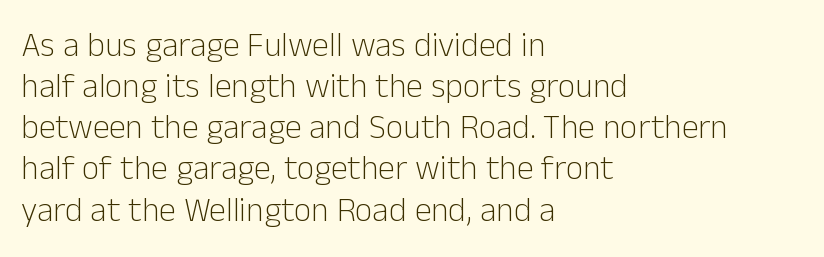
{"serif": "no", "italic": "no", "bold": "no", "weight": "light", "width": "normal", "stroke_contrast": "low", "x_height": "medium", "monospaced": "no", "underline": "no", "align": "left", "line_spacing_ratio": 1.21, "letter_spacing": "normal", "letter_spacing_em": 0.0, "glyph_px": 34}
